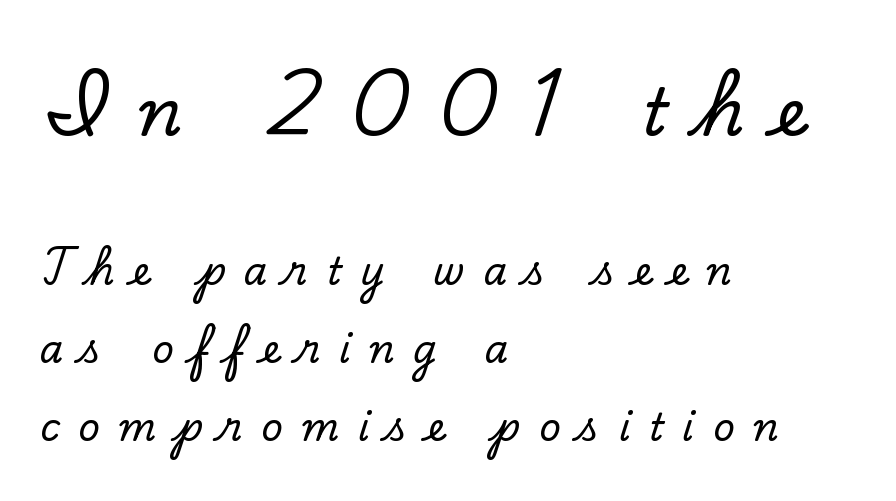
{"serif": "yes", "width": "normal", "stroke_contrast": "low", "x_height": "small", "monospaced": "no", "underline": "no", "align": "left", "line_spacing": "loose", "line_spacing_ratio": 2.06, "letter_spacing": "wide", "letter_spacing_em": 0.49, "larger_block": "first", "size_ratio": 1.74, "glyph_px": 66}
